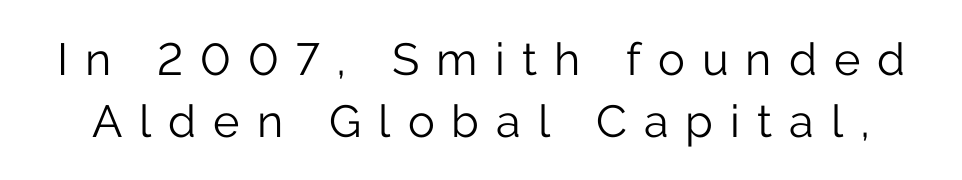
The image shows 45 px light sans-serif type, upright; set normal line spacing (1.37x), unusually wide letter spacing (+0.38 em), not underlined; low stroke contrast and a medium x-height.
